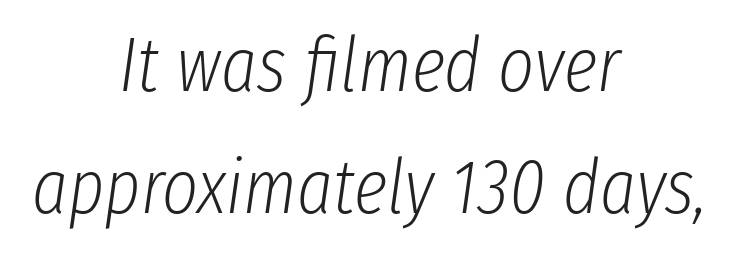
The image shows 77 px light, condensed type, italic (leaning right); set centered, normal line spacing (1.58x), normal letter spacing, not underlined; low stroke contrast and a medium x-height.
